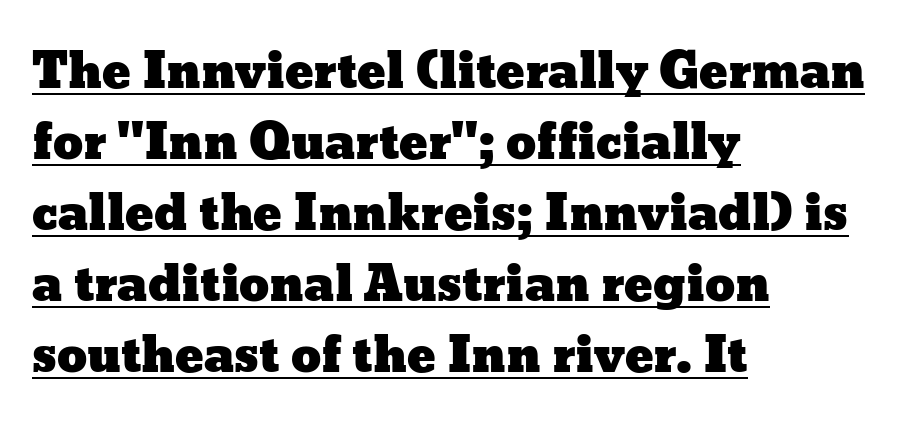
{"italic": "no", "width": "wide", "stroke_contrast": "low", "x_height": "medium", "monospaced": "no", "underline": "yes", "align": "left", "line_spacing": "normal", "line_spacing_ratio": 1.48, "letter_spacing": "normal", "letter_spacing_em": 0.0, "glyph_px": 48}
